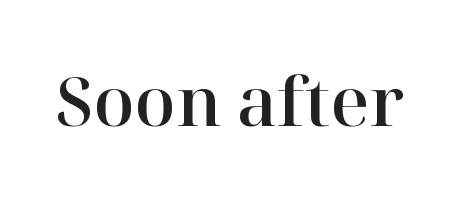
{"serif": "yes", "italic": "no", "width": "normal", "stroke_contrast": "high", "x_height": "medium", "monospaced": "no", "underline": "no", "letter_spacing": "normal", "letter_spacing_em": 0.0, "glyph_px": 67}
